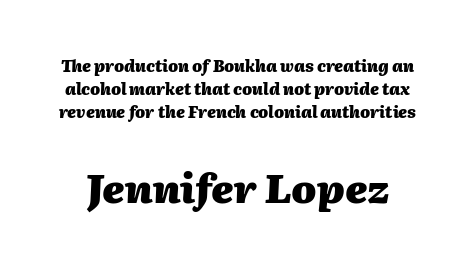
{"italic": "yes", "lean": "right", "slant_degrees": 2, "bold": "yes", "weight": "heavy", "width": "normal", "stroke_contrast": "medium", "x_height": "medium", "monospaced": "no", "underline": "no", "line_spacing": "normal", "line_spacing_ratio": 1.44, "letter_spacing": "normal", "letter_spacing_em": 0.0, "larger_block": "second", "size_ratio": 2.5, "glyph_px": 40}
